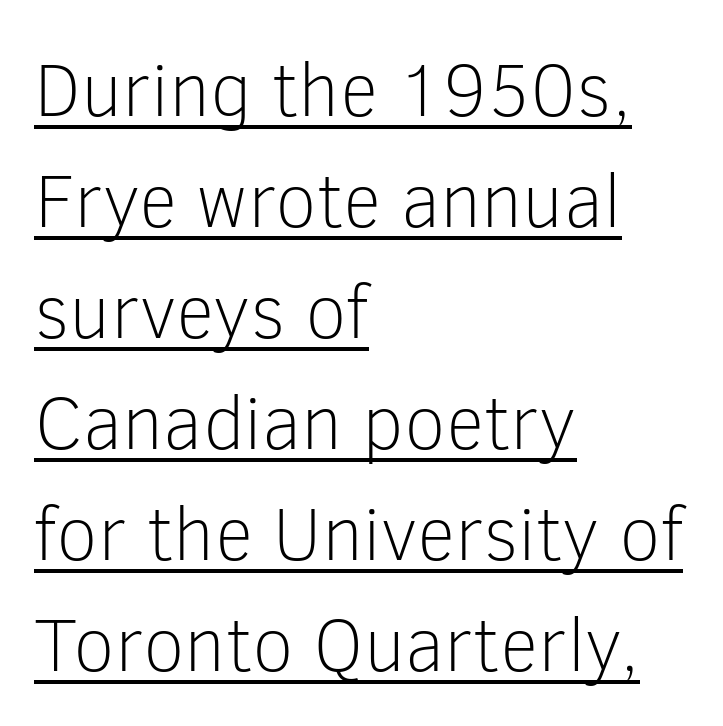
Q: Is the text bold? A: No.
Q: Is the text italic (slanted)? A: No, it is upright.
Q: Is the typeface a serif or a sans-serif typeface? A: Sans-serif.
Q: Is the text underlined? A: Yes.
Q: How is the paragraph aligned? A: Left-aligned.
Q: Is the spacing between letters normal or unusually wide? A: Normal.
Q: Is the spacing between lines tight, normal or loose? A: Normal.
Q: Width (condensed, normal, or wide)? A: Normal.
Q: Stroke contrast? A: Low.
Q: x-height? A: Medium.
Q: Monospaced? A: No.
